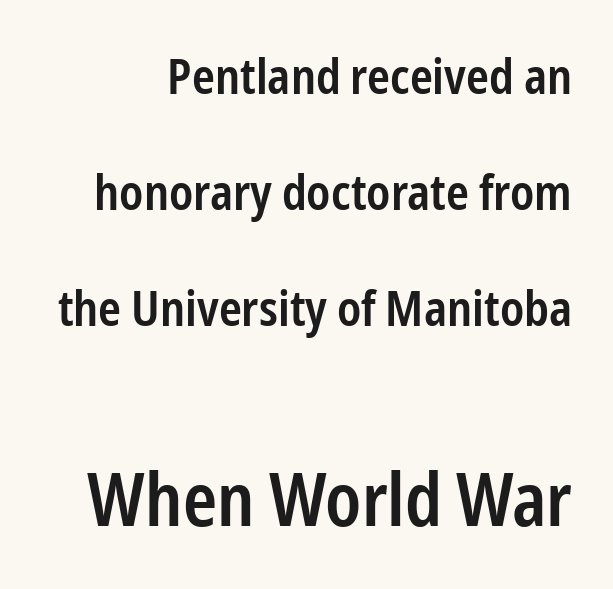
You could fit nearly another row in the gap between these rows. The axis of the letterforms is exactly vertical. This is the in-between weight designers call semibold or demi. Caption: standard tracking, unaltered. Typesetter's note — lower block bumped up in size, upper block left smaller.
